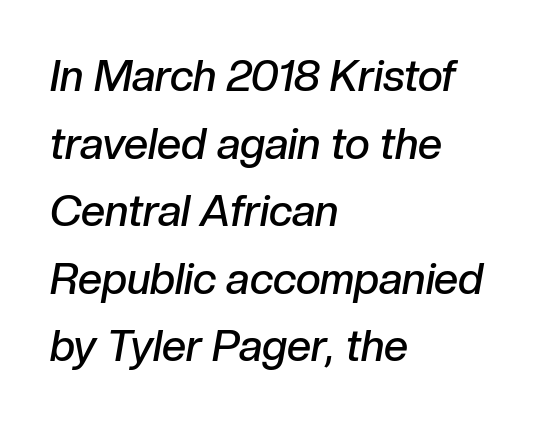
{"italic": "yes", "lean": "right", "slant_degrees": 10, "bold": "semi", "weight": "semibold", "width": "normal", "stroke_contrast": "low", "x_height": "medium", "monospaced": "no", "underline": "no", "align": "left", "line_spacing": "normal", "line_spacing_ratio": 1.57, "letter_spacing": "normal", "letter_spacing_em": 0.0, "glyph_px": 43}
